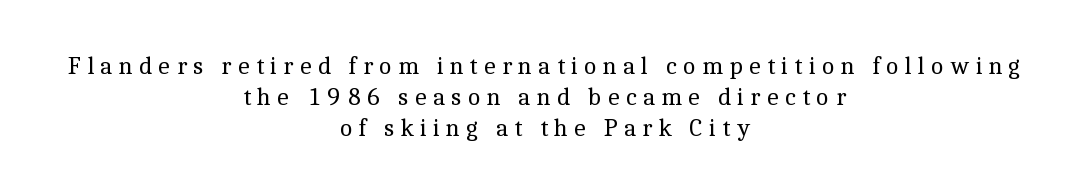
{"italic": "no", "bold": "no", "underline": "no", "align": "center", "line_spacing": "normal", "line_spacing_ratio": 1.25, "letter_spacing": "wide", "letter_spacing_em": 0.24, "glyph_px": 25}
